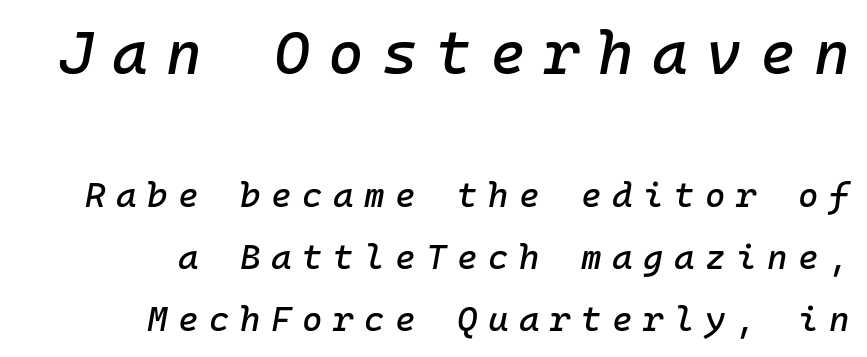
Q: Is the text italic (slanted)? A: Yes, it leans right by about 10 degrees.
Q: Is the text underlined? A: No.
Q: How is the paragraph aligned? A: Right-aligned.
Q: Is the spacing between letters normal or unusually wide? A: Unusually wide.
Q: Which block of text is set in a larger size, the first (top) or the second (bottom)? A: The first (top) one.
Q: Width (condensed, normal, or wide)? A: Normal.
Q: Stroke contrast? A: Low.
Q: x-height? A: Medium.
Q: Monospaced? A: Yes.
